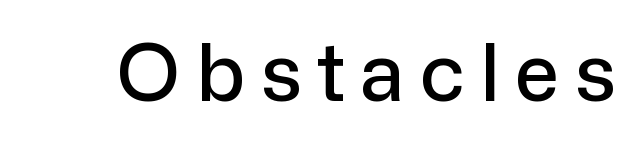
The image shows 79 px sans-serif type, upright; set unusually wide letter spacing (+0.2 em), not underlined; low stroke contrast and a medium x-height.
